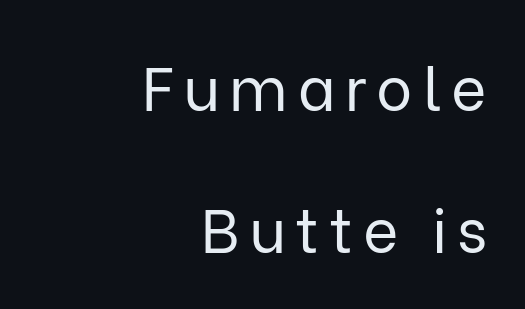
Interline gaps are noticeably wide in this sample. The designer went with a sans here, leaving each stem footless. This reads as an unemphasized weight, regular at the heaviest. Note the varied advance widths — an 'i' is clearly narrower than an 'm'.
